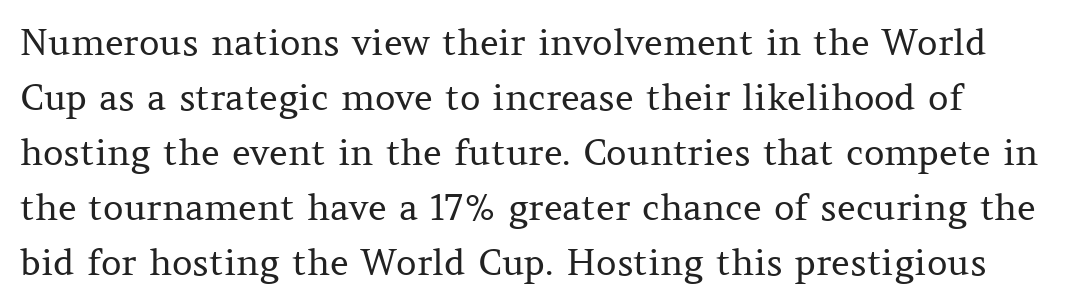
Q: Is the text bold? A: No.
Q: Is the text italic (slanted)? A: No, it is upright.
Q: Is the typeface a serif or a sans-serif typeface? A: Serif.
Q: Is the text underlined? A: No.
Q: Is the spacing between letters normal or unusually wide? A: Normal.
Q: Is the spacing between lines tight, normal or loose? A: Normal.
Q: Width (condensed, normal, or wide)? A: Normal.
Q: Stroke contrast? A: Medium.
Q: x-height? A: Medium.
Q: Monospaced? A: No.
